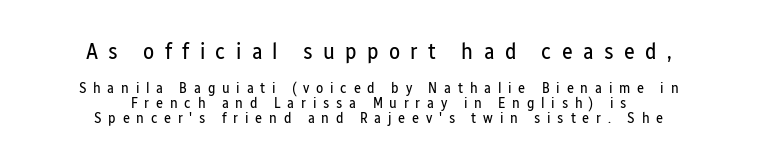
{"italic": "no", "bold": "no", "underline": "no", "align": "center", "line_spacing": "tight", "line_spacing_ratio": 1.0, "letter_spacing": "wide", "letter_spacing_em": 0.45, "larger_block": "first", "size_ratio": 1.53, "glyph_px": 23}
